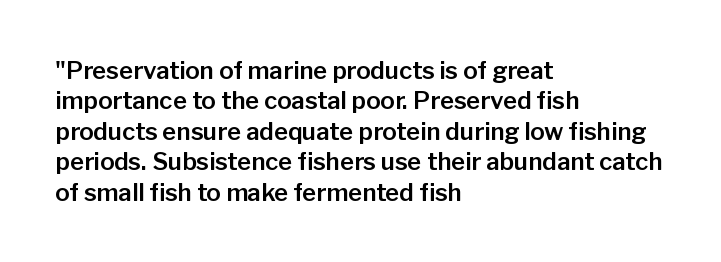
Unmarked baselines from the first word to the last. Short and long lines alike share a common starting point at left. The horizontal fit of the characters is conventional and even. Leading matches the norm, producing a regular column. In terms of posture, this sample is upright.
